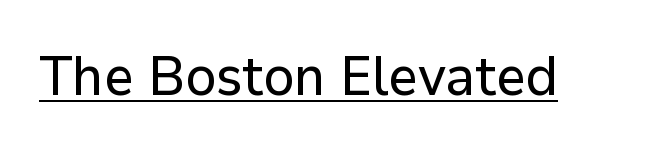
Q: Is the text italic (slanted)? A: No, it is upright.
Q: Is the typeface a serif or a sans-serif typeface? A: Sans-serif.
Q: Is the text underlined? A: Yes.
Q: Is the spacing between letters normal or unusually wide? A: Normal.
Q: Width (condensed, normal, or wide)? A: Normal.
Q: Stroke contrast? A: Low.
Q: x-height? A: Medium.
Q: Monospaced? A: No.
